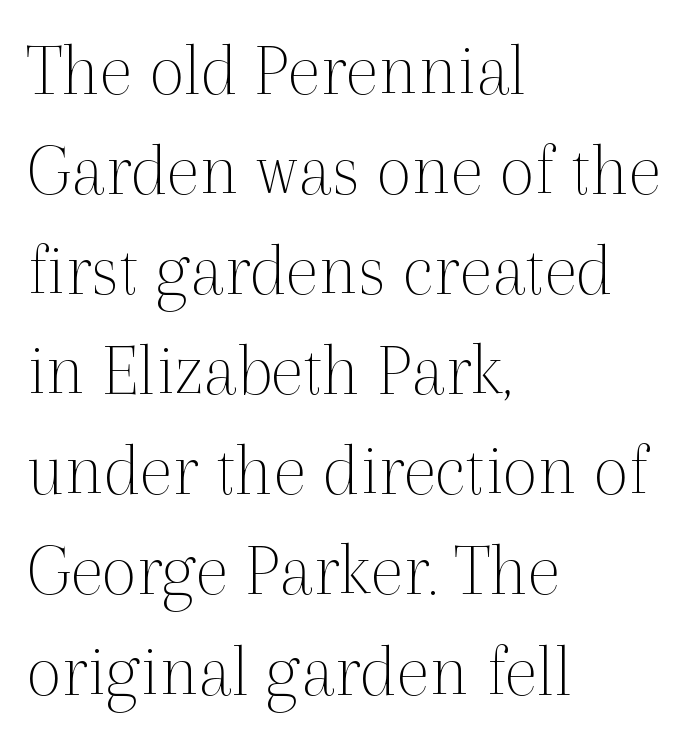
{"serif": "yes", "italic": "no", "bold": "no", "weight": "thin", "width": "normal", "x_height": "medium", "monospaced": "no", "underline": "no", "align": "left", "line_spacing": "normal", "line_spacing_ratio": 1.3, "letter_spacing": "normal", "letter_spacing_em": 0.0, "glyph_px": 77}
